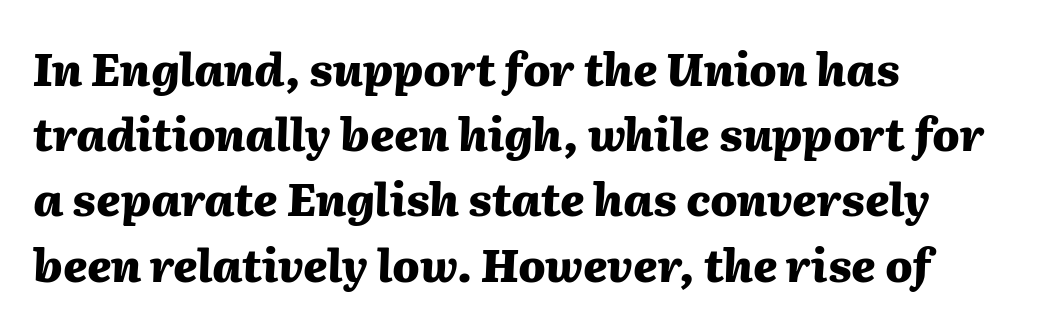
What's the leading like? Ordinary, nothing unusual. Yep, that's italic — everything's leaning. Strong, thick strokes mark this as bold type. The letters advance in unequal steps, a hallmark of proportional type. Beneath every word, the page is bare. A typesetter would call this zero additional tracking.
